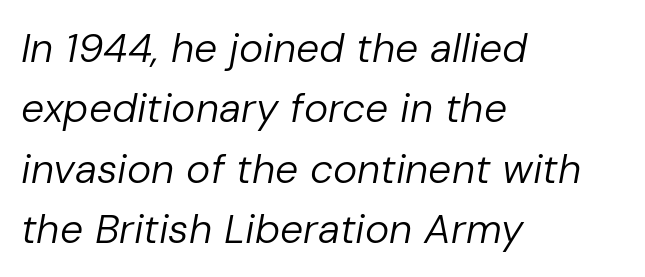
{"italic": "yes", "lean": "right", "slant_degrees": 10, "bold": "no", "weight": "regular", "width": "normal", "stroke_contrast": "low", "x_height": "medium", "monospaced": "no", "underline": "no", "align": "left", "line_spacing": "normal", "line_spacing_ratio": 1.47, "letter_spacing": "normal", "letter_spacing_em": 0.0, "glyph_px": 41}
